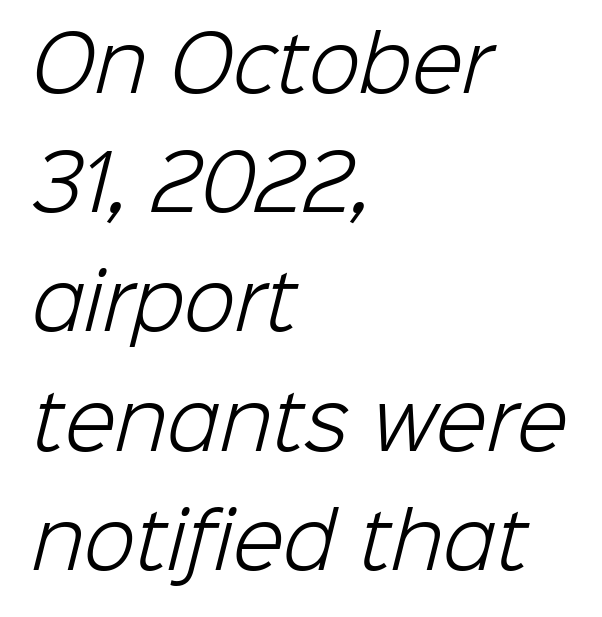
The image shows 75 px light sans-serif type; set left-aligned, normal line spacing (1.59x), normal letter spacing, not underlined; low stroke contrast and a medium x-height.
